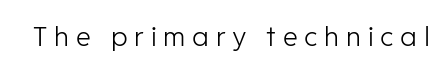
Q: Is the text bold? A: No.
Q: Is the text italic (slanted)? A: No, it is upright.
Q: Is the text underlined? A: No.
Q: Is the spacing between letters normal or unusually wide? A: Unusually wide.
